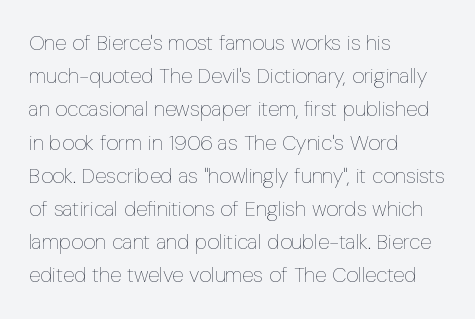
The face looks like a standard text weight, possibly lighter. Short and long lines alike share a common starting point at left. Vertically, the passage feels balanced, rows spaced as you'd expect. A bare baseline throughout the passage. Here the glyphs are tracked normally, forming tight word shapes.
